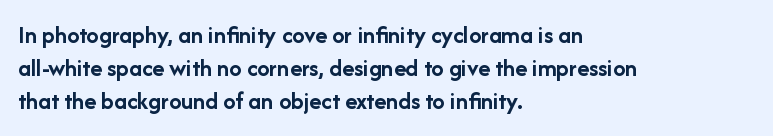
{"italic": "no", "bold": "yes", "underline": "no", "align": "left", "line_spacing": "normal", "line_spacing_ratio": 1.32, "letter_spacing": "normal", "letter_spacing_em": 0.0, "glyph_px": 25}
